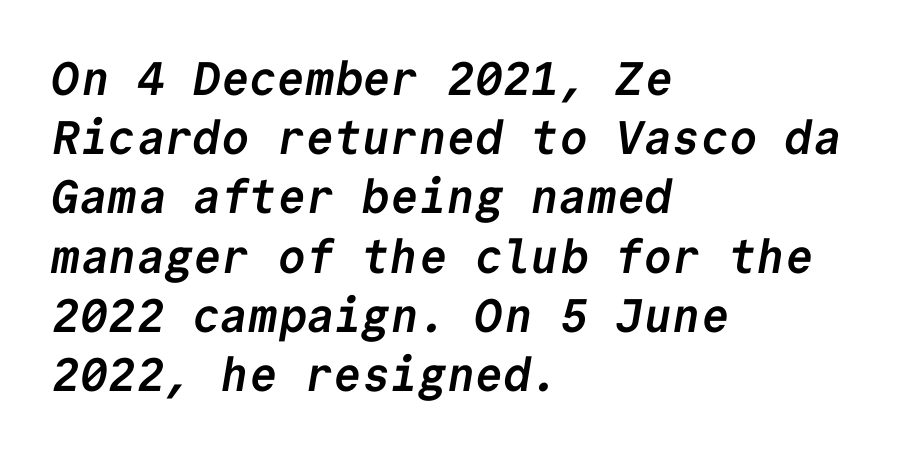
Fixed-width glyphs throughout — classic coding-font behaviour. Short note: letters normally spaced. The designer left line spacing at the default. Nobody drew a line under any word here. The glyphs in this specimen are sans serif. Weight check: bold — yes, fully.
